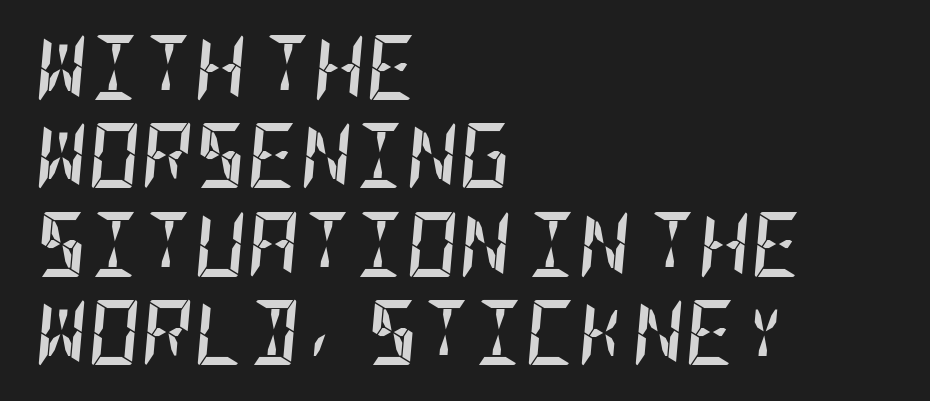
The image shows 65 px semibold, condensed type, italic (leaning right); set left-aligned, normal line spacing (1.36x), normal letter spacing, not underlined; low stroke contrast and a large x-height.
